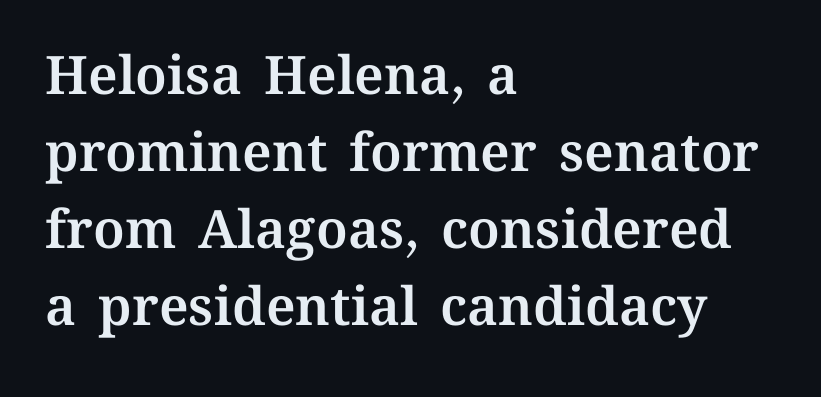
{"italic": "no", "width": "normal", "stroke_contrast": "medium", "x_height": "medium", "monospaced": "no", "underline": "no", "align": "left", "line_spacing": "normal", "line_spacing_ratio": 1.45, "letter_spacing": "normal", "letter_spacing_em": 0.0, "glyph_px": 53}
